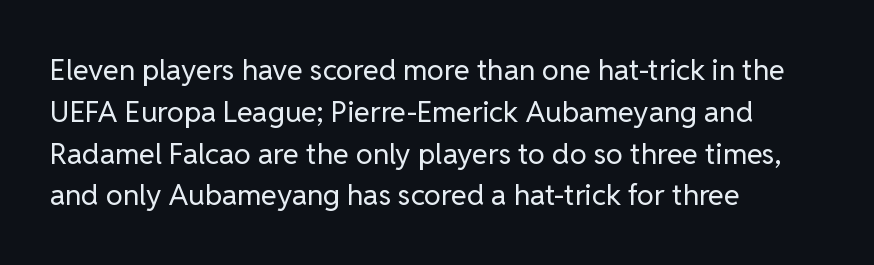
The strokes carry an ordinary text weight at most. Here the glyphs are tracked normally, forming tight word shapes. Stroke terminals: plain, sans-serif. Honestly, there is no underline to notice here at all.
